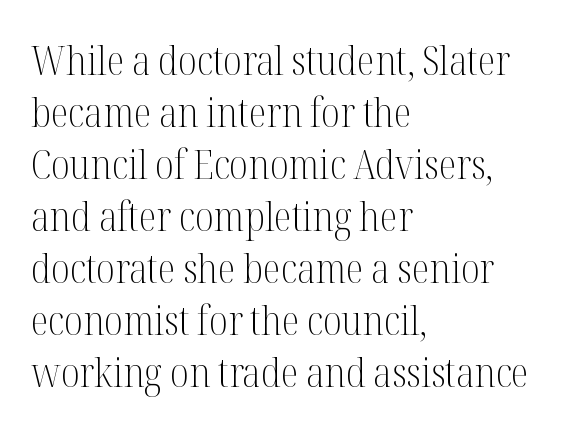
Heft: none added — not bold. Vertically, the passage feels balanced, rows spaced as you'd expect. The lettering stays uniformly vertical, giving the passage a roman look. Words appear dense and cohesive because spacing is normal. The rendering uses natural spacing where letterforms have individual widths. In terms of letterform style, serifs are clearly present.
